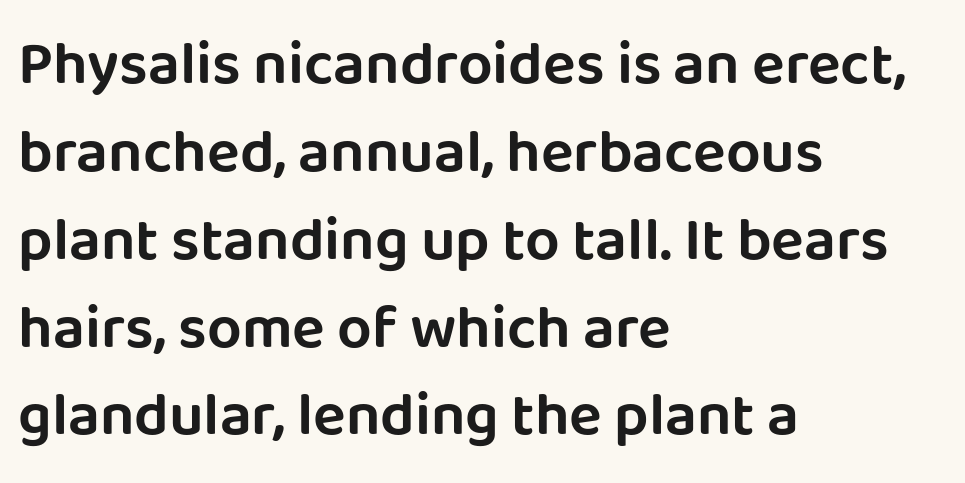
The image shows 61 px sans-serif type, upright; set left-aligned, normal line spacing (1.44x), normal letter spacing, not underlined; low stroke contrast and a large x-height.
